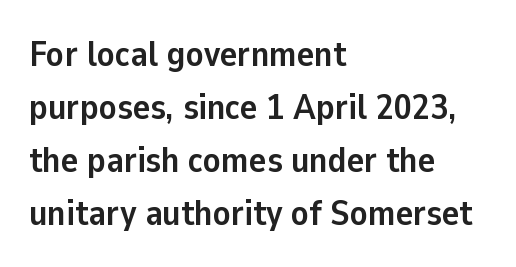
{"serif": "no", "italic": "no", "bold": "yes", "weight": "semibold", "width": "normal", "stroke_contrast": "low", "x_height": "medium", "monospaced": "no", "underline": "no", "align": "left", "line_spacing": "normal", "line_spacing_ratio": 1.47, "letter_spacing": "normal", "letter_spacing_em": 0.0, "glyph_px": 36}
